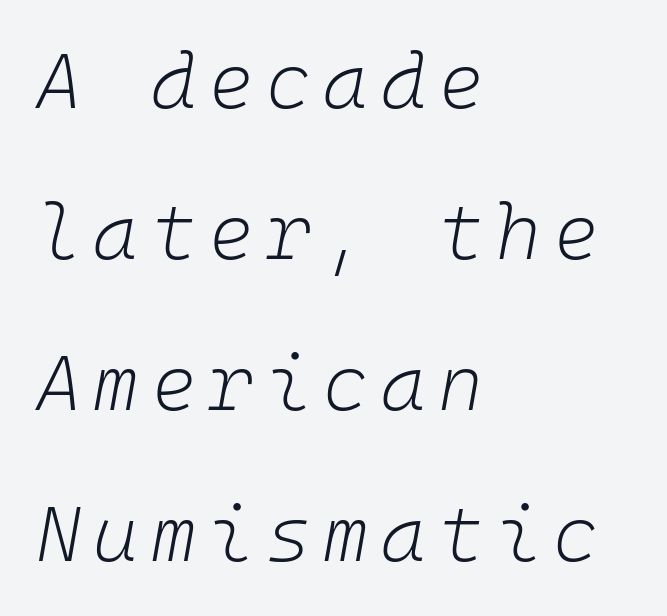
Short and long lines alike share a common starting point at left. Letters have the restrained weight of plain body copy at most. The vertical gap from one line to the next is large. A typesetter would call this monospace, since all characters share one set width.
